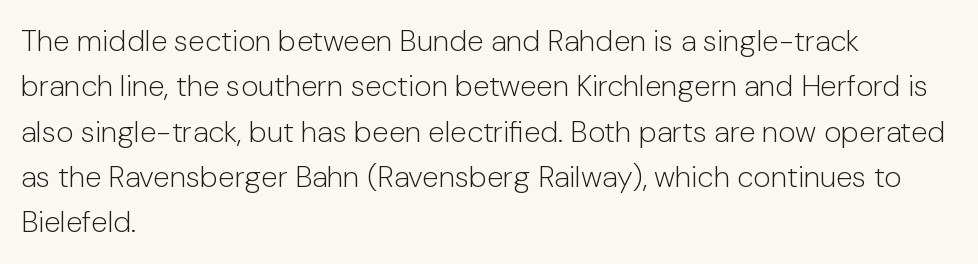
The letters stand upright; this is a roman face. The lines are quadded left. Each letter keeps its own natural width here, so spacing adapts to shape. This rendering leaves character spacing at its baseline value.
